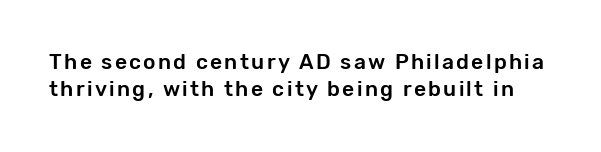
{"italic": "no", "underline": "no", "line_spacing": "normal", "line_spacing_ratio": 1.3, "glyph_px": 21}
